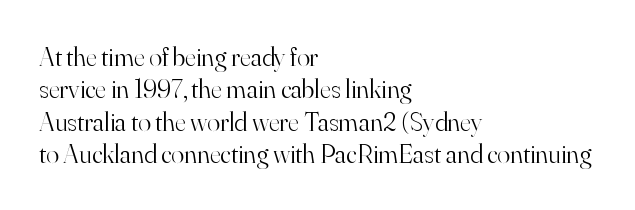
The font is comparable to plain body text, perhaps lighter. Line starts are locked; line ends wander. Nothing unusual about the tracking: characters are spaced as the font intends. The type sits square on the baseline with zero lean. Rule under the text: the space is simply empty.
